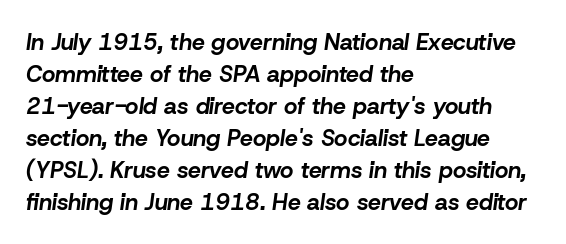
The image shows 23 px bold type, italic (leaning right); set left-aligned, normal line spacing (1.39x), normal letter spacing, not underlined.
